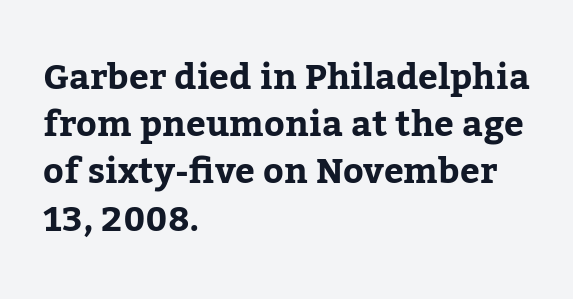
Successive baselines arrive at the customary interval. I'd call this a serif setting — the letters wear small feet. A typesetter would call this zero additional tracking. In CSS terms this would be text-align: left. This rendering features lettering with no underline.
